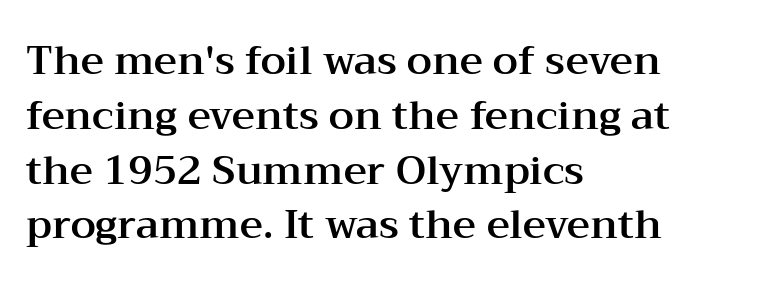
{"serif": "yes", "italic": "no", "width": "wide", "stroke_contrast": "medium", "x_height": "medium", "monospaced": "no", "underline": "no", "align": "left", "line_spacing": "normal", "line_spacing_ratio": 1.37, "letter_spacing": "normal", "letter_spacing_em": 0.0, "glyph_px": 40}
